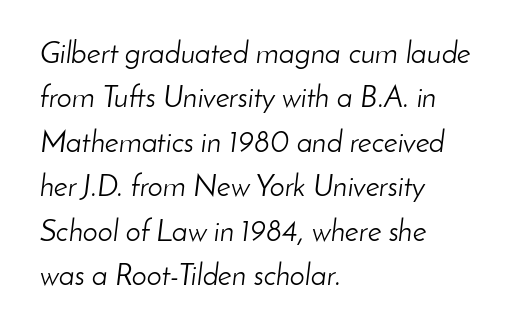
The image shows 30 px light type, italic (leaning right); set left-aligned, normal line spacing (1.48x), normal letter spacing, not underlined; low stroke contrast and a small x-height.
